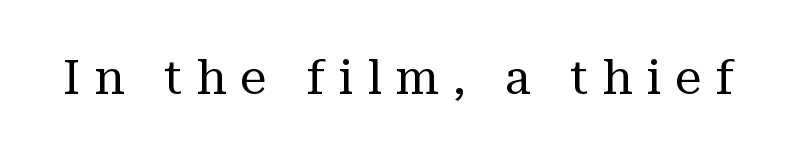
Q: Is the text bold? A: No.
Q: Is the text italic (slanted)? A: No, it is upright.
Q: Is the typeface a serif or a sans-serif typeface? A: Serif.
Q: Is the text underlined? A: No.
Q: Is the spacing between letters normal or unusually wide? A: Unusually wide.
Q: Width (condensed, normal, or wide)? A: Normal.
Q: Stroke contrast? A: Medium.
Q: x-height? A: Medium.
Q: Monospaced? A: No.
